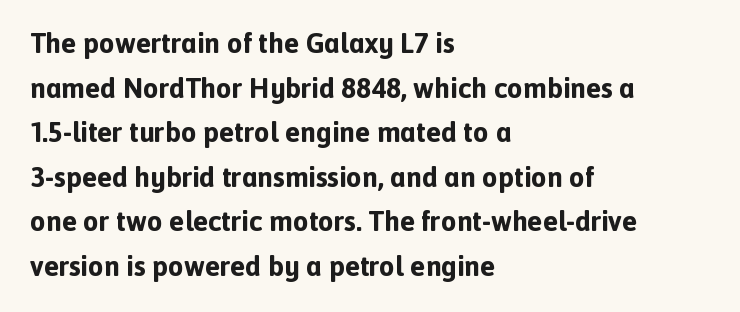
{"serif": "no", "italic": "no", "bold": "yes", "weight": "bold", "width": "normal", "x_height": "medium", "monospaced": "no", "underline": "no", "align": "left", "line_spacing": "normal", "line_spacing_ratio": 1.59, "letter_spacing": "normal", "letter_spacing_em": 0.0, "glyph_px": 28}
